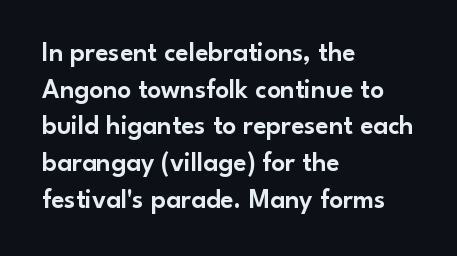
Alignment: flush left. The lettering stays uniformly vertical, giving the passage a roman look. The block of text has a typical density, with ordinary space between rows. Beneath every word, the page is bare. Compared with typical body copy, the letter spacing here is the same.
